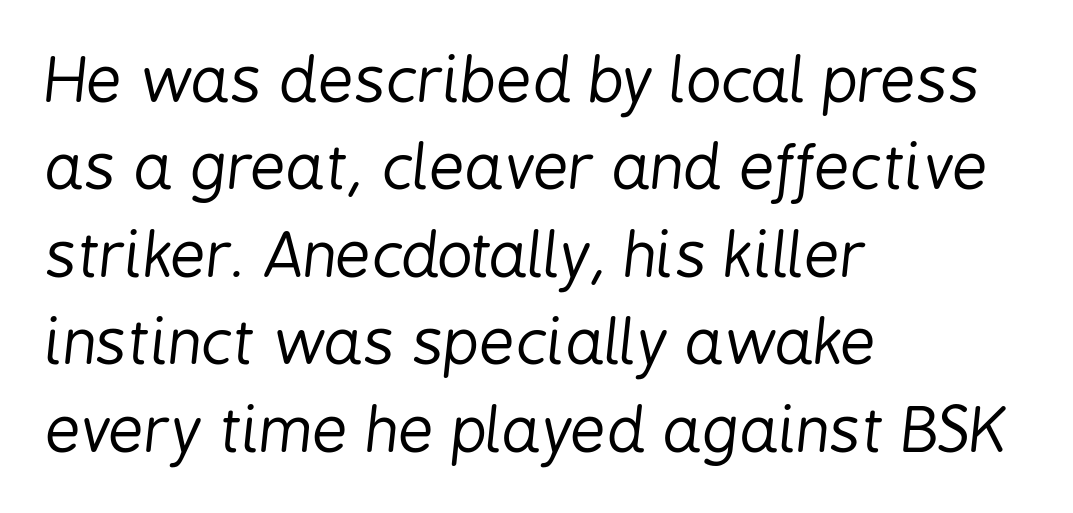
The image shows 62 px regular-weight, condensed type, italic (leaning right); set left-aligned, normal line spacing (1.41x), normal letter spacing, not underlined; low stroke contrast and a medium x-height.
